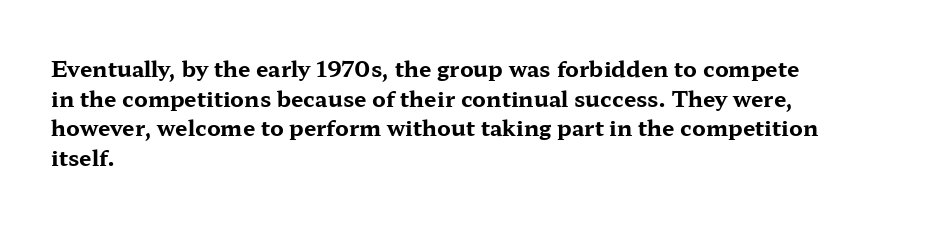
Caption: standard tracking, unaltered. Bold? Absolutely — the strokes are thick and heavy. Where is the straight margin? On the left. The line-height multiplier appears to be the usual default. Underlining? Definitely not there. Upright lettering throughout.
